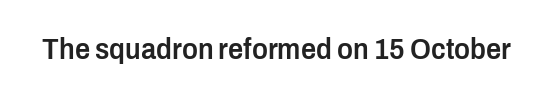
Q: Is the text bold? A: Semi-bold.
Q: Is the text italic (slanted)? A: No, it is upright.
Q: Is the typeface a serif or a sans-serif typeface? A: Sans-serif.
Q: Is the text underlined? A: No.
Q: Is the spacing between letters normal or unusually wide? A: Normal.
Q: Width (condensed, normal, or wide)? A: Condensed.
Q: Stroke contrast? A: Low.
Q: x-height? A: Medium.
Q: Monospaced? A: No.
